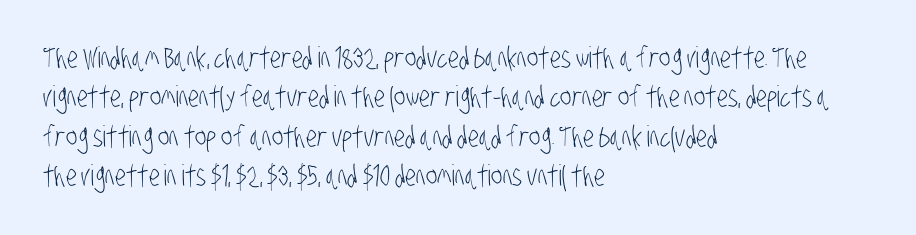
{"serif": "no", "bold": "no", "weight": "light", "width": "condensed", "stroke_contrast": "low", "x_height": "large", "monospaced": "no", "underline": "no", "align": "left", "line_spacing": "normal", "line_spacing_ratio": 1.36, "letter_spacing": "normal", "letter_spacing_em": 0.0, "glyph_px": 29}
